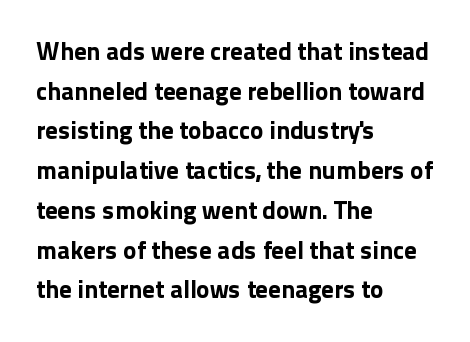
Q: Is the text bold? A: Yes.
Q: Is the text italic (slanted)? A: No, it is upright.
Q: Is the text underlined? A: No.
Q: How is the paragraph aligned? A: Left-aligned.
Q: Is the spacing between letters normal or unusually wide? A: Normal.
Q: Is the spacing between lines tight, normal or loose? A: Normal.
